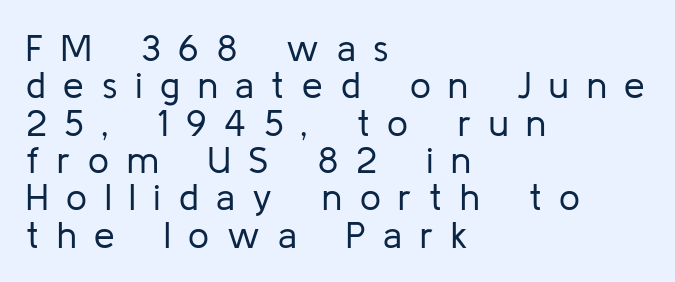
{"serif": "no", "italic": "no", "bold": "no", "weight": "regular", "width": "normal", "stroke_contrast": "low", "x_height": "medium", "monospaced": "no", "underline": "no", "align": "left", "line_spacing": "tight", "line_spacing_ratio": 1.01, "letter_spacing": "wide", "letter_spacing_em": 0.48, "glyph_px": 37}
